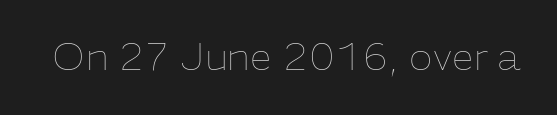
The area under the type is left untouched. No extra ink here — the face is not bold. Each word holds together tightly as a unit, with standard inter-letter gaps. Looks like regular typesetting: each glyph gets only the width it needs. If you drew a line through each stem, it would be perfectly vertical.
